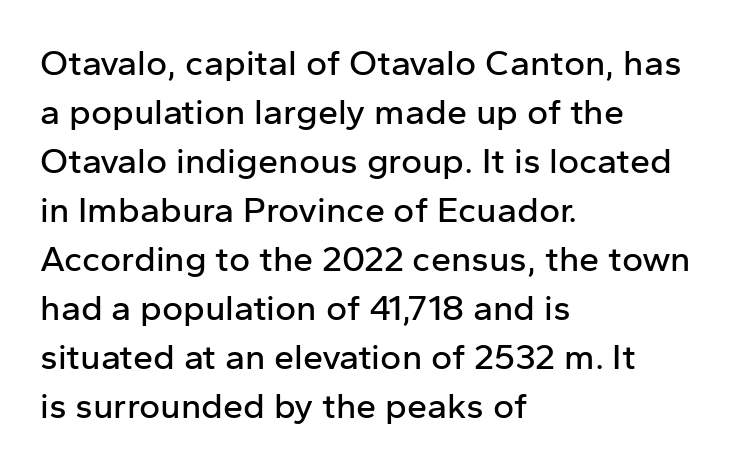
The image shows 36 px sans-serif type, upright; set left-aligned, normal line spacing (1.36x), normal letter spacing, not underlined; low stroke contrast and a medium x-height.
